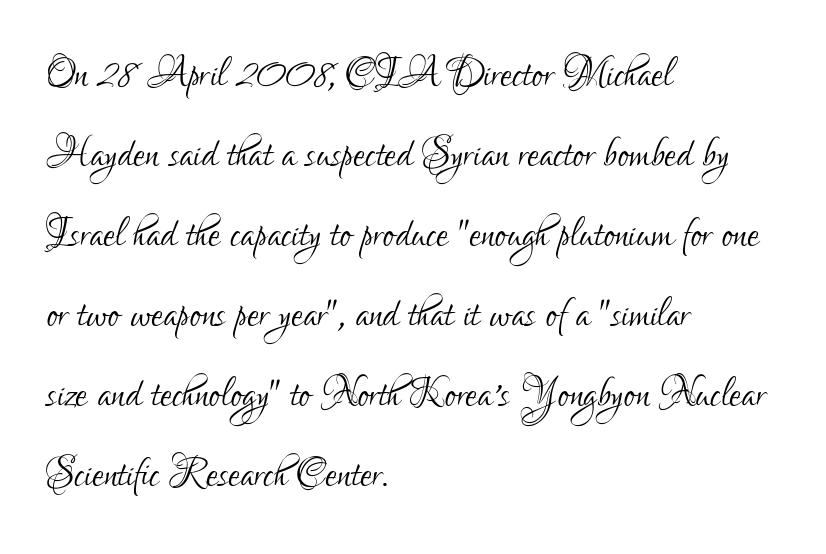
{"serif": "no", "bold": "no", "weight": "light", "width": "condensed", "stroke_contrast": "low", "x_height": "small", "monospaced": "no", "underline": "no", "align": "left", "line_spacing": "normal", "line_spacing_ratio": 1.51, "letter_spacing": "normal", "letter_spacing_em": 0.0, "glyph_px": 53}
